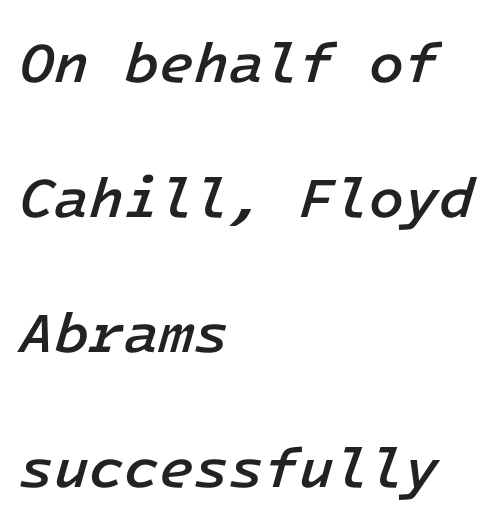
{"italic": "yes", "lean": "right", "slant_degrees": 16, "bold": "semi", "weight": "semibold", "width": "normal", "stroke_contrast": "low", "x_height": "medium", "monospaced": "yes", "underline": "no", "align": "left", "line_spacing": "loose", "line_spacing_ratio": 2.37, "letter_spacing": "normal", "letter_spacing_em": 0.0, "glyph_px": 57}
